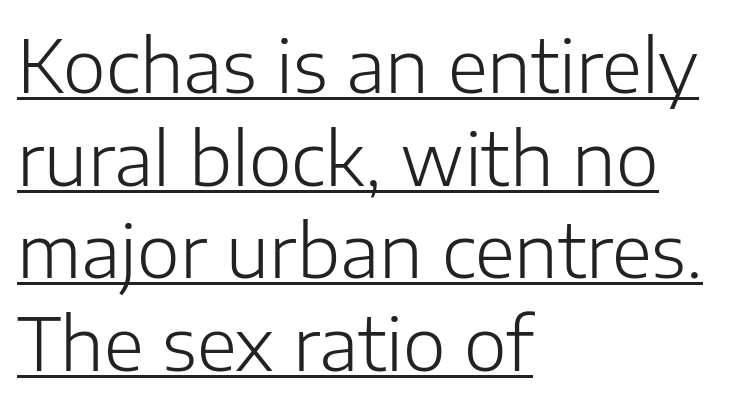
Observe the ordinary spacing: letters are neighbours, not strangers. Where is the straight margin? On the left. Think of a printed novel: that variable character pitch is what you see here. The strokes are not fattened; the text isn't bold.
